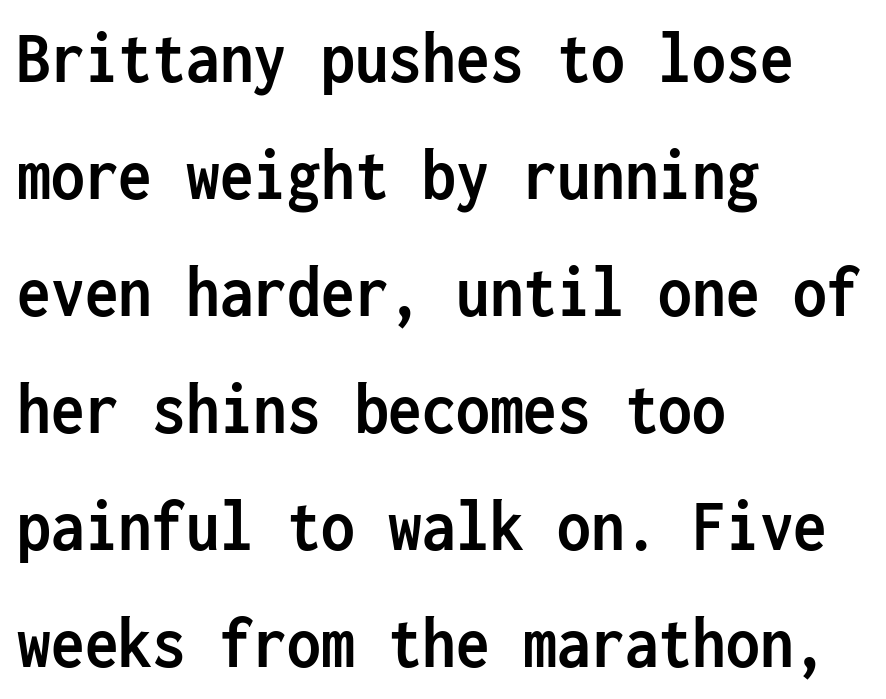
Q: Is the text bold? A: Yes.
Q: Is the text italic (slanted)? A: No, it is upright.
Q: Is the typeface a serif or a sans-serif typeface? A: Sans-serif.
Q: Is the text underlined? A: No.
Q: How is the paragraph aligned? A: Left-aligned.
Q: Is the spacing between letters normal or unusually wide? A: Normal.
Q: Is the spacing between lines tight, normal or loose? A: Normal.
Q: Width (condensed, normal, or wide)? A: Condensed.
Q: Stroke contrast? A: Low.
Q: x-height? A: Medium.
Q: Monospaced? A: Yes.
